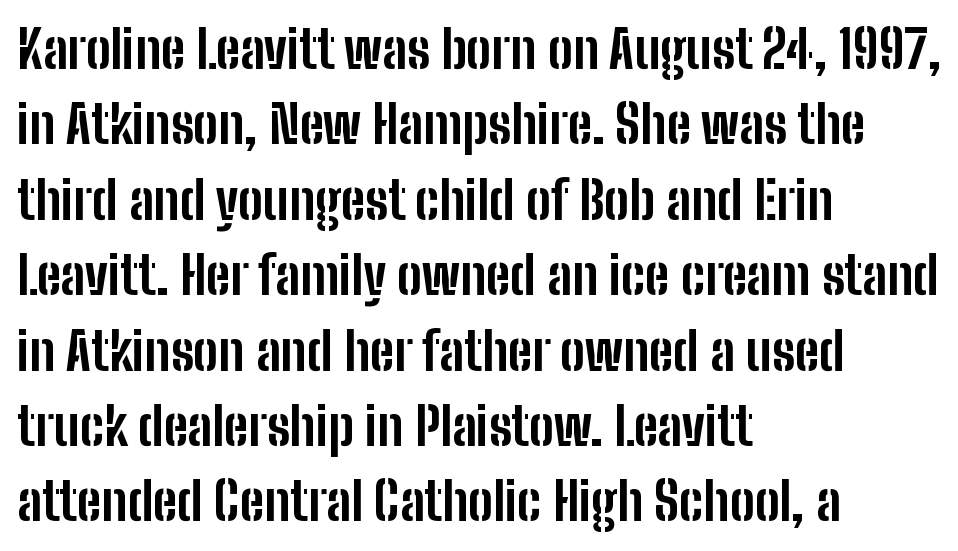
The image shows 52 px bold, condensed sans-serif type, upright; set left-aligned, normal line spacing (1.45x), normal letter spacing, not underlined; low stroke contrast and a medium x-height.
